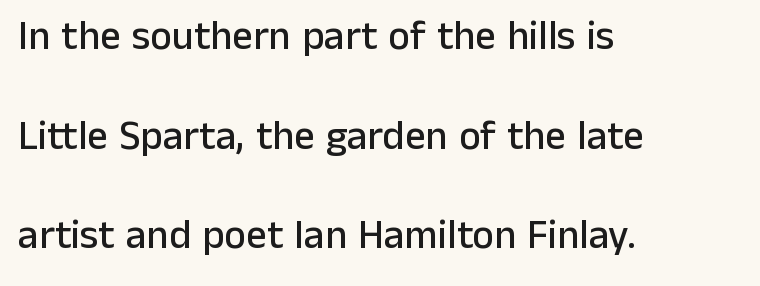
The image shows 41 px sans-serif type, upright; set left-aligned, loose line spacing (2.43x), normal letter spacing, not underlined; low stroke contrast and a medium x-height.
